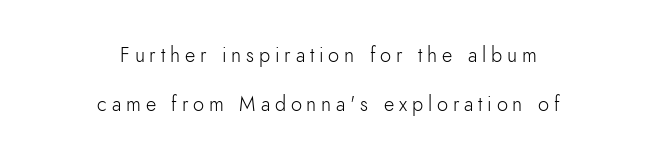
{"italic": "no", "bold": "no", "underline": "no", "align": "center", "line_spacing": "loose", "line_spacing_ratio": 2.45, "letter_spacing": "wide", "letter_spacing_em": 0.24, "glyph_px": 20}
